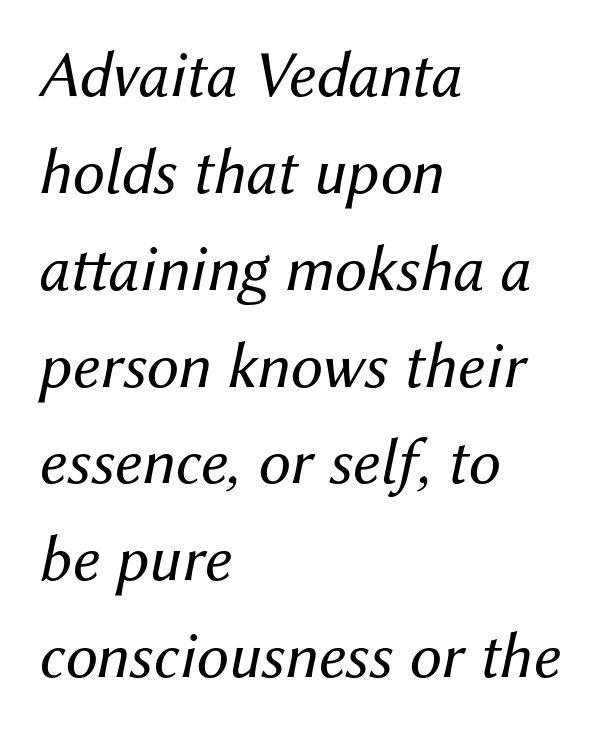
Is the stroke heavy? The answer is a plain regular-or-lighter. The horizontal fit of the characters is conventional and even. Descenders are the only things crossing below the line. Compared with ordinary roman type, these characters are visibly tilted. The ragged edge is on the right, which tells us the setting is flush left.
